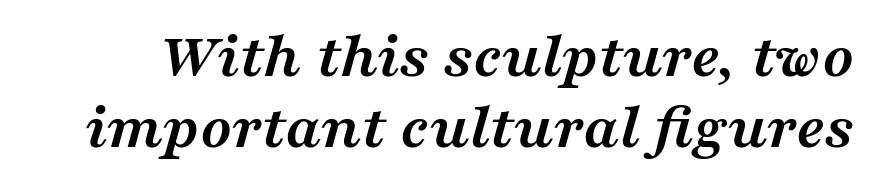
Spacing verdict: proportional, widths tailored to each character. Typesetter's note: full bold, strokes at maximum text heaviness. Default kerning and tracking; the words read as compact shapes. Leading is clearly below the norm, producing a dense column.
